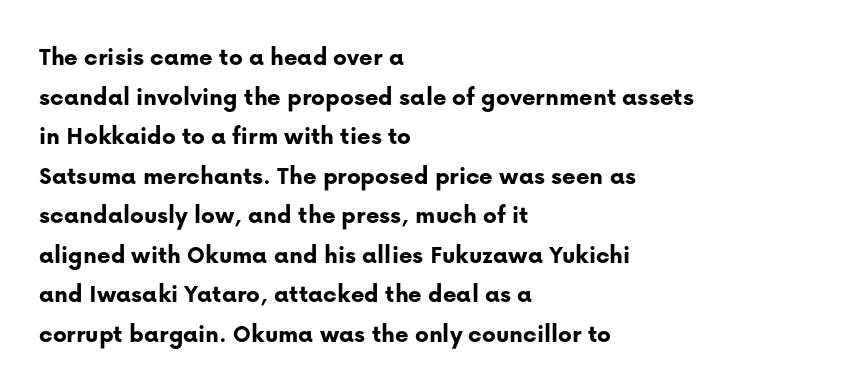
The image shows 26 px bold type, upright; set left-aligned, normal line spacing (1.52x), normal letter spacing, not underlined.
